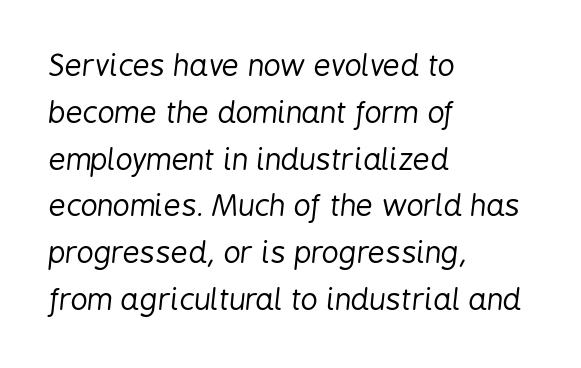
Q: Is the text bold? A: No.
Q: Is the text italic (slanted)? A: Yes, it leans right by about 6 degrees.
Q: Is the text underlined? A: No.
Q: How is the paragraph aligned? A: Left-aligned.
Q: Is the spacing between letters normal or unusually wide? A: Normal.
Q: Is the spacing between lines tight, normal or loose? A: Normal.
Q: Width (condensed, normal, or wide)? A: Condensed.
Q: Stroke contrast? A: Low.
Q: x-height? A: Medium.
Q: Monospaced? A: No.
